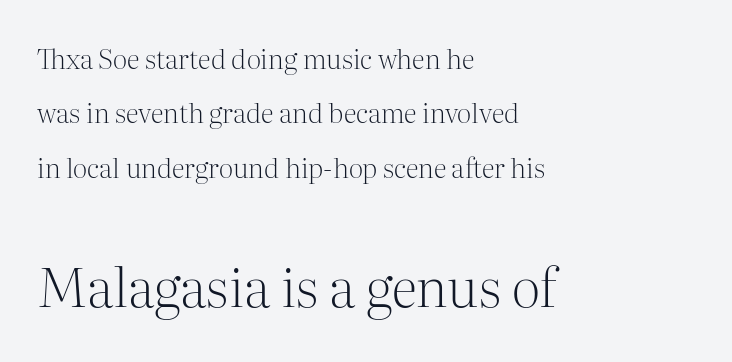
{"serif": "yes", "italic": "no", "bold": "no", "weight": "light", "width": "normal", "stroke_contrast": "medium", "x_height": "medium", "monospaced": "no", "underline": "no", "align": "left", "line_spacing": "loose", "line_spacing_ratio": 2.01, "letter_spacing": "normal", "letter_spacing_em": 0.0, "larger_block": "second", "size_ratio": 2.0, "glyph_px": 54}
